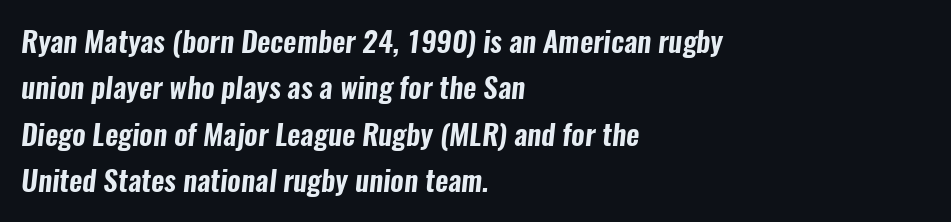
Q: Is the typeface a serif or a sans-serif typeface? A: Sans-serif.
Q: Is the text underlined? A: No.
Q: How is the paragraph aligned? A: Left-aligned.
Q: Is the spacing between letters normal or unusually wide? A: Normal.
Q: Is the spacing between lines tight, normal or loose? A: Normal.
Q: Width (condensed, normal, or wide)? A: Condensed.
Q: Stroke contrast? A: Low.
Q: x-height? A: Medium.
Q: Monospaced? A: No.
